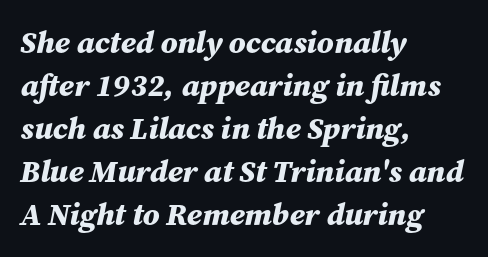
{"italic": "yes", "lean": "right", "slant_degrees": 12, "bold": "yes", "weight": "bold", "width": "normal", "stroke_contrast": "medium", "x_height": "medium", "monospaced": "no", "underline": "no", "align": "left", "line_spacing": "normal", "line_spacing_ratio": 1.39, "letter_spacing": "normal", "letter_spacing_em": 0.0, "glyph_px": 31}
